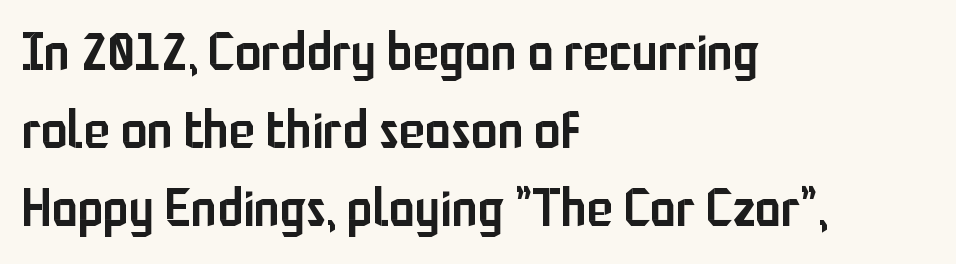
{"serif": "no", "italic": "no", "bold": "semi", "weight": "semibold", "width": "condensed", "stroke_contrast": "low", "x_height": "medium", "monospaced": "no", "underline": "no", "align": "left", "line_spacing": "normal", "line_spacing_ratio": 1.47, "letter_spacing": "normal", "letter_spacing_em": 0.0, "glyph_px": 53}
